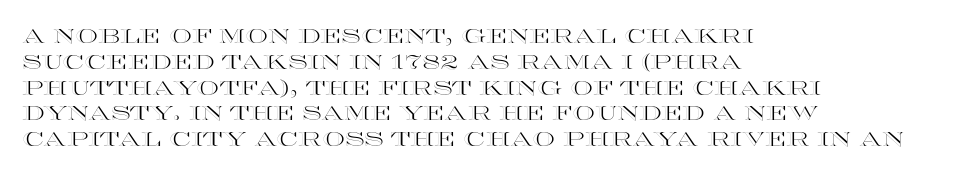
Q: Is the text italic (slanted)? A: No, it is upright.
Q: Is the text underlined? A: No.
Q: How is the paragraph aligned? A: Left-aligned.
Q: Is the spacing between letters normal or unusually wide? A: Normal.
Q: Is the spacing between lines tight, normal or loose? A: Normal.
